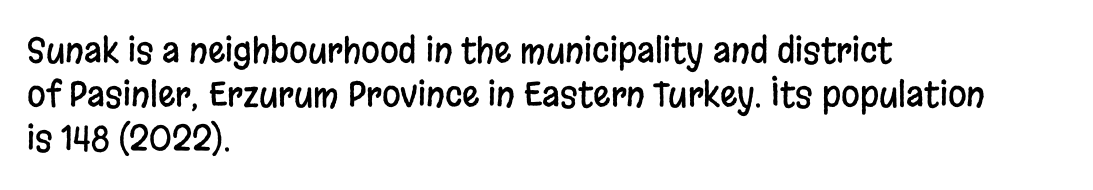
Proportional: the letters do not fall into vertical columns. The designer went with a sans here, leaving each stem footless. How are the letters spaced? Ordinarily, with no added tracking. The rendering anchors every line to the left-hand side.
